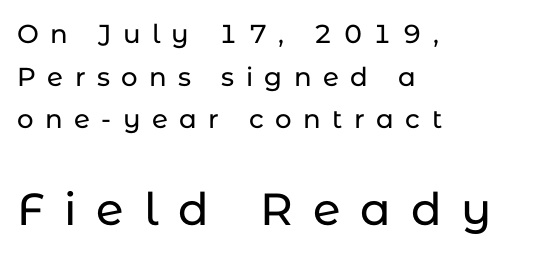
The image shows 45 px sans-serif type, upright; set left-aligned, normal line spacing (1.64x), unusually wide letter spacing (+0.44 em), not underlined; the second (bottom) block is 1.73x larger; low stroke contrast and a medium x-height.
